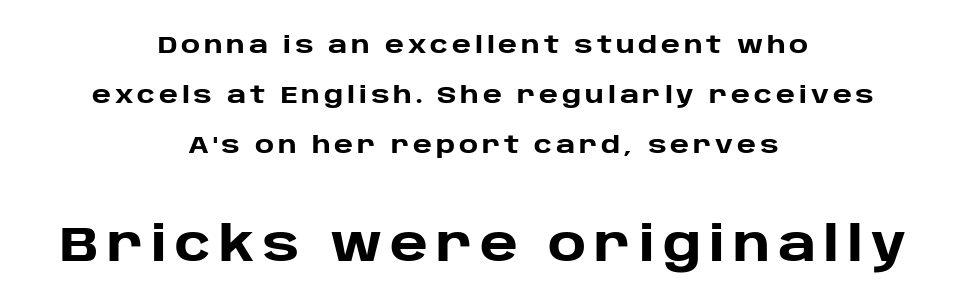
{"serif": "no", "italic": "no", "bold": "yes", "weight": "heavy", "width": "normal", "stroke_contrast": "low", "x_height": "large", "monospaced": "no", "underline": "no", "align": "center", "line_spacing": "loose", "line_spacing_ratio": 2.09, "larger_block": "second", "size_ratio": 2.0, "glyph_px": 48}
